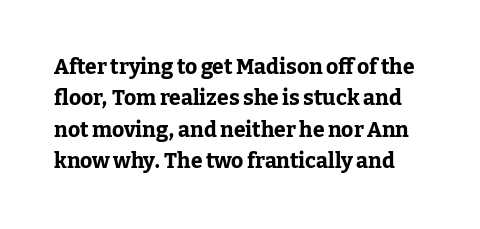
Q: Is the text bold? A: Yes.
Q: Is the text italic (slanted)? A: No, it is upright.
Q: Is the text underlined? A: No.
Q: Is the spacing between letters normal or unusually wide? A: Normal.
Q: Is the spacing between lines tight, normal or loose? A: Normal.
